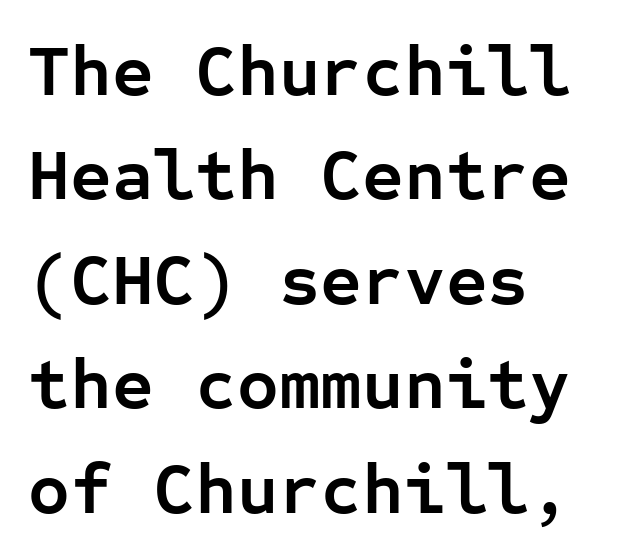
The image shows 72 px semibold sans-serif type, upright, monospaced; set left-aligned, normal line spacing (1.45x), normal letter spacing, not underlined; low stroke contrast and a medium x-height.
